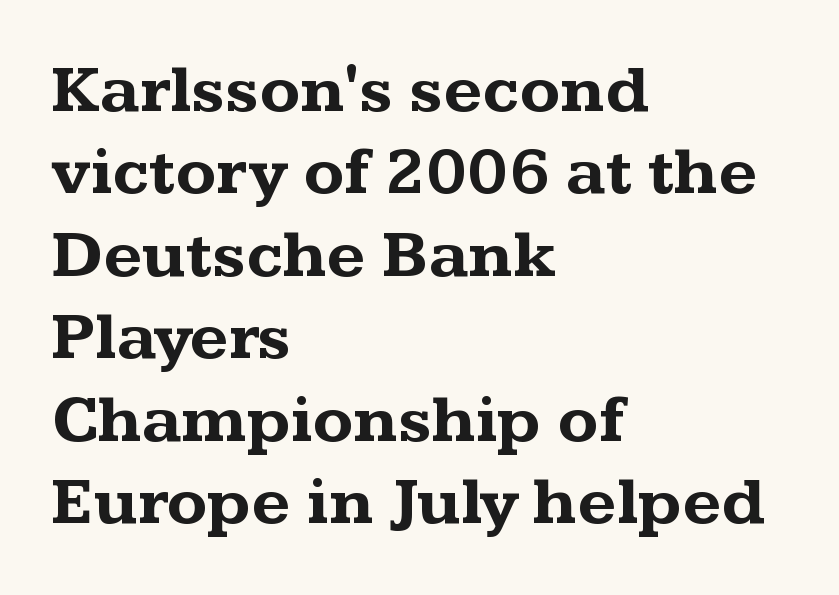
The passage shown is typed in a proportional face where columns would drift. Teacher's note: observe the even left margin — that is flush-left alignment. The typeface chosen for these lines features serifs. You'd pick this weight for a headline — it's a proper bold.
